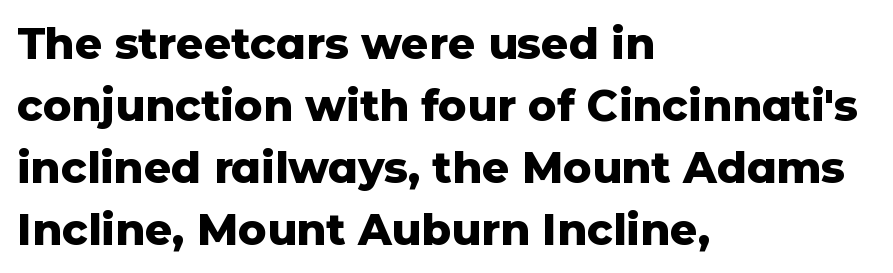
The gaps between neighbouring characters are ordinary and unremarkable. Italic: no, the glyphs are upright roman. Strong, thick strokes mark this as bold type. Normally led — the rows are evenly, conventionally spaced. The rendering uses natural spacing where letterforms have individual widths. These lines stack with their left ends in a neat column.
